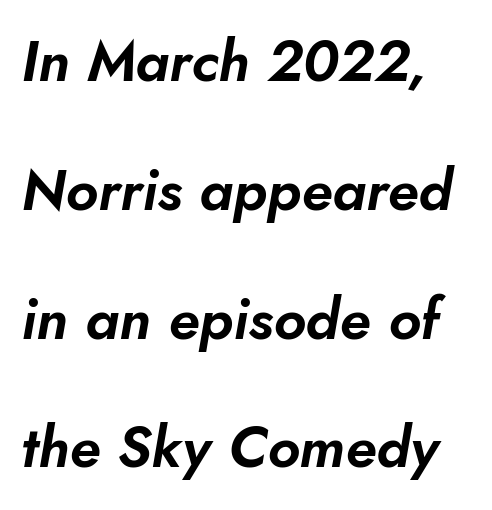
The image shows 58 px text type, italic (leaning right); set loose line spacing (2.22x), normal letter spacing, not underlined; low stroke contrast and a small x-height.
